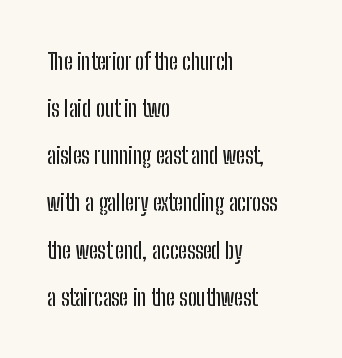
The image shows 23 px text type, upright; set left-aligned, loose line spacing (2.05x), normal letter spacing, not underlined.
